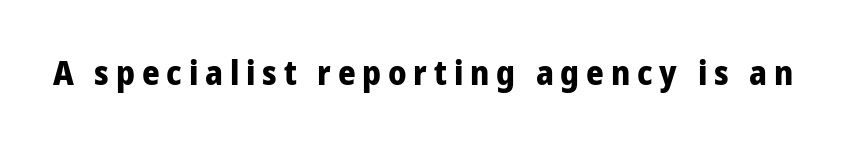
These lines are rendered in a variable-pitch font. Emphasis by weight is at full strength: bold. The space directly below the letters is spotless. When letters stand straight like this, we call the style roman or upright.
